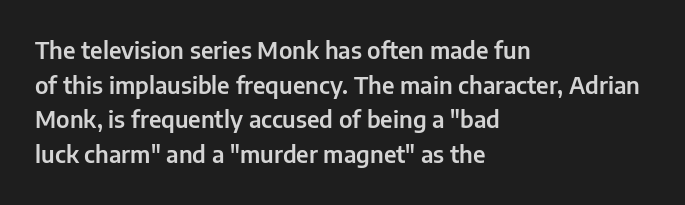
The image shows 23 px text type, upright; set left-aligned, normal line spacing (1.51x), normal letter spacing, not underlined.
